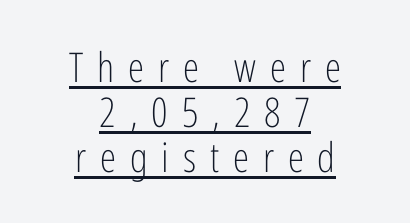
Closely set lines give the paragraph a compact silhouette. Do the letters lean? They stand straight. Honestly, the letter spacing is so wide it's the main thing you notice. Stroke terminals: plain, sans-serif.
